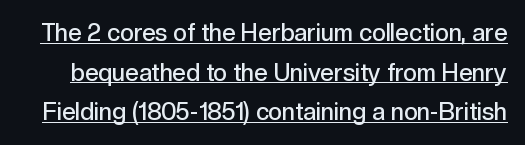
You could call the tracking neutral — neither tight nor loose. The face used here is a semibold: visibly heavier than regular, lighter than bold. Compared with undecorated copy, this sample adds a rule below the words. Compared with typical paragraphs, the rows here are spaced about the same. The letters stand upright; this is a roman face.
